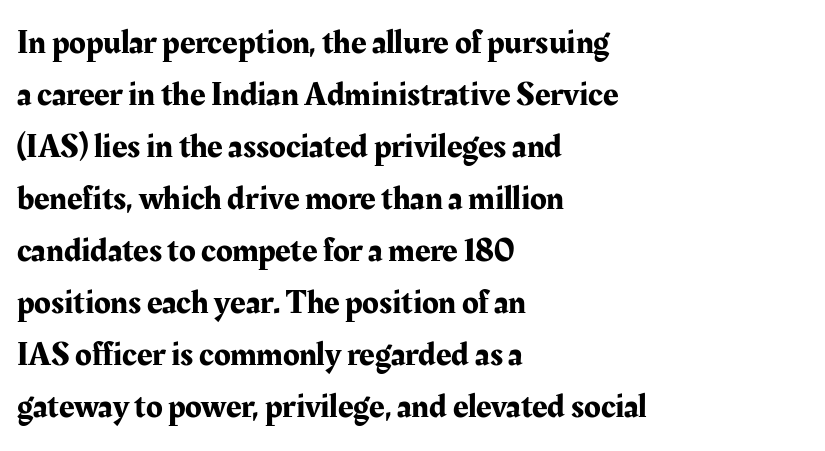
Q: Is the text italic (slanted)? A: No, it is upright.
Q: Is the typeface a serif or a sans-serif typeface? A: Serif.
Q: Is the text underlined? A: No.
Q: How is the paragraph aligned? A: Left-aligned.
Q: Is the spacing between letters normal or unusually wide? A: Normal.
Q: Is the spacing between lines tight, normal or loose? A: Normal.
Q: Width (condensed, normal, or wide)? A: Normal.
Q: Stroke contrast? A: Medium.
Q: x-height? A: Medium.
Q: Monospaced? A: No.
